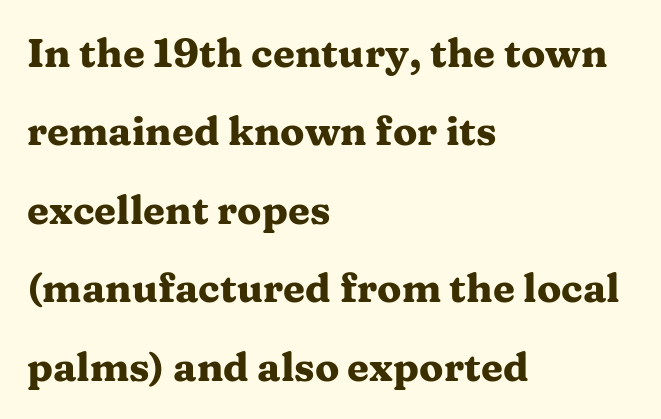
Q: Is the text bold? A: Yes.
Q: Is the text italic (slanted)? A: No, it is upright.
Q: Is the typeface a serif or a sans-serif typeface? A: Serif.
Q: Is the text underlined? A: No.
Q: How is the paragraph aligned? A: Left-aligned.
Q: Is the spacing between letters normal or unusually wide? A: Normal.
Q: Is the spacing between lines tight, normal or loose? A: Loose.
Q: Width (condensed, normal, or wide)? A: Wide.
Q: Stroke contrast? A: Medium.
Q: x-height? A: Medium.
Q: Monospaced? A: No.
